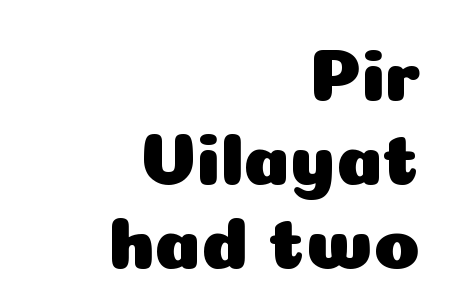
The image shows 75 px sans-serif type, upright; set right-aligned, tight line spacing (1.12x), normal letter spacing, not underlined; low stroke contrast and a medium x-height.
